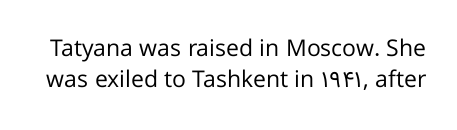
{"italic": "no", "bold": "no", "underline": "no", "line_spacing": "normal", "line_spacing_ratio": 1.34, "letter_spacing": "normal", "letter_spacing_em": 0.0, "glyph_px": 23}
